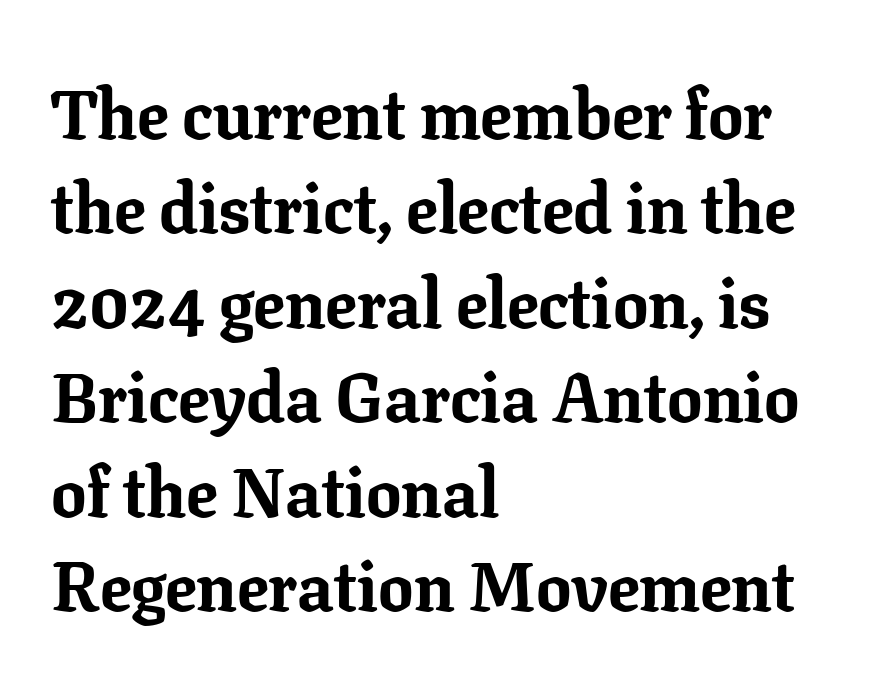
Q: Is the text bold? A: Yes.
Q: Is the text italic (slanted)? A: No, it is upright.
Q: Is the typeface a serif or a sans-serif typeface? A: Serif.
Q: Is the text underlined? A: No.
Q: How is the paragraph aligned? A: Left-aligned.
Q: Is the spacing between letters normal or unusually wide? A: Normal.
Q: Is the spacing between lines tight, normal or loose? A: Normal.
Q: Width (condensed, normal, or wide)? A: Normal.
Q: Stroke contrast? A: Low.
Q: x-height? A: Medium.
Q: Monospaced? A: No.
